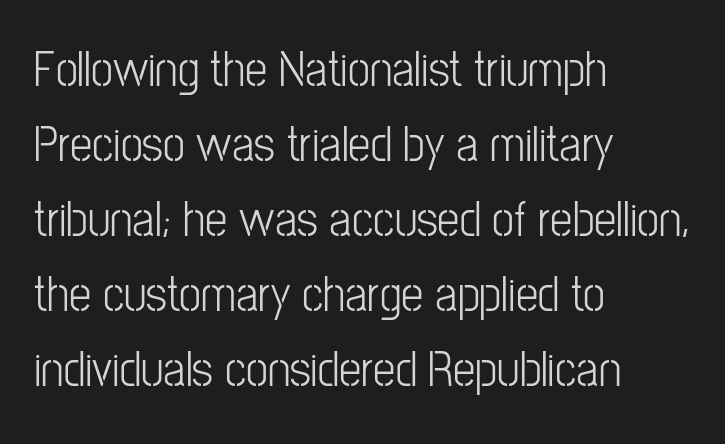
Q: Is the text bold? A: No.
Q: Is the text italic (slanted)? A: No, it is upright.
Q: Is the typeface a serif or a sans-serif typeface? A: Sans-serif.
Q: Is the text underlined? A: No.
Q: How is the paragraph aligned? A: Left-aligned.
Q: Is the spacing between letters normal or unusually wide? A: Normal.
Q: Is the spacing between lines tight, normal or loose? A: Normal.
Q: Width (condensed, normal, or wide)? A: Condensed.
Q: Stroke contrast? A: Low.
Q: x-height? A: Medium.
Q: Monospaced? A: No.
